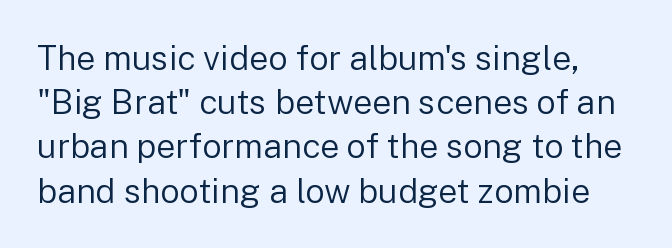
{"serif": "no", "italic": "no", "bold": "no", "weight": "regular", "width": "normal", "stroke_contrast": "low", "x_height": "medium", "monospaced": "no", "underline": "no", "line_spacing": "normal", "line_spacing_ratio": 1.3, "letter_spacing": "normal", "letter_spacing_em": 0.0, "glyph_px": 34}
